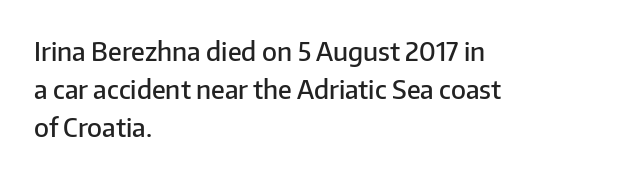
These lines keep a tight, regular rhythm from letter to letter. The rag falls on the right side of this text block. Glance below the letters and you will spot only blank space. Interline gaps are of average width in this sample.
